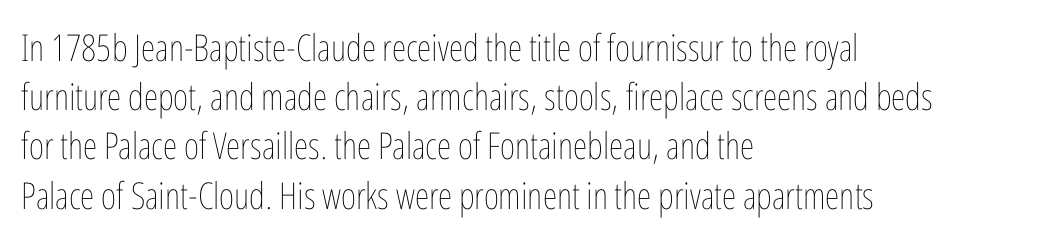
Q: Is the text bold? A: No.
Q: Is the text italic (slanted)? A: No, it is upright.
Q: Is the text underlined? A: No.
Q: How is the paragraph aligned? A: Left-aligned.
Q: Is the spacing between letters normal or unusually wide? A: Normal.
Q: Is the spacing between lines tight, normal or loose? A: Normal.
Q: Width (condensed, normal, or wide)? A: Condensed.
Q: Stroke contrast? A: Low.
Q: x-height? A: Medium.
Q: Monospaced? A: No.
